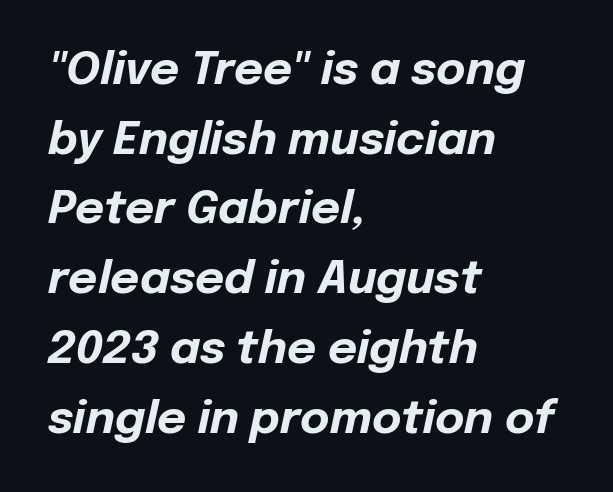
Q: Is the text bold? A: Yes.
Q: Is the text italic (slanted)? A: Yes, it leans right by about 12 degrees.
Q: Is the text underlined? A: No.
Q: How is the paragraph aligned? A: Left-aligned.
Q: Is the spacing between letters normal or unusually wide? A: Normal.
Q: Is the spacing between lines tight, normal or loose? A: Normal.
Q: Width (condensed, normal, or wide)? A: Normal.
Q: Stroke contrast? A: Low.
Q: x-height? A: Medium.
Q: Monospaced? A: No.
